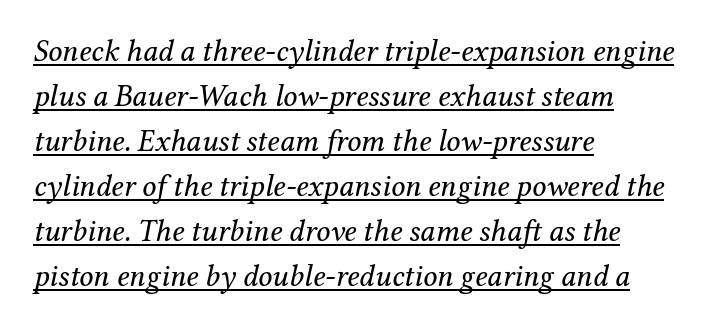
Characters are canted at an angle relative to the baseline's perpendicular. Type style note: has serifs. The sample's only ornament is a line tracing under the words. Is this a fixed-width face? No — the glyphs have proportional, varying widths. Between one letter and the next there's only the usual sliver of space. Whoever set this chose a conventional vertical rhythm.
